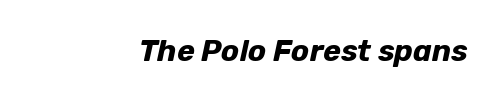
A bare baseline throughout the passage. How are the letters spaced? Ordinarily, with no added tracking. The passage shown is typed in a proportional face where columns would drift. On the weight axis this lands at bold, roughly 700. The passage shown leans; its letterforms are oblique.
